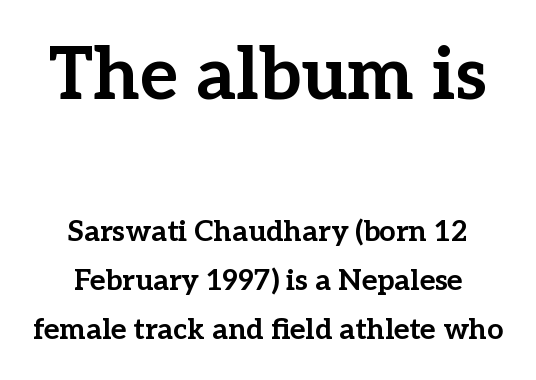
{"serif": "yes", "italic": "no", "bold": "yes", "weight": "bold", "width": "normal", "stroke_contrast": "low", "x_height": "medium", "monospaced": "no", "underline": "no", "align": "center", "line_spacing": "normal", "line_spacing_ratio": 1.69, "letter_spacing": "normal", "letter_spacing_em": 0.0, "larger_block": "first", "size_ratio": 2.52, "glyph_px": 73}
